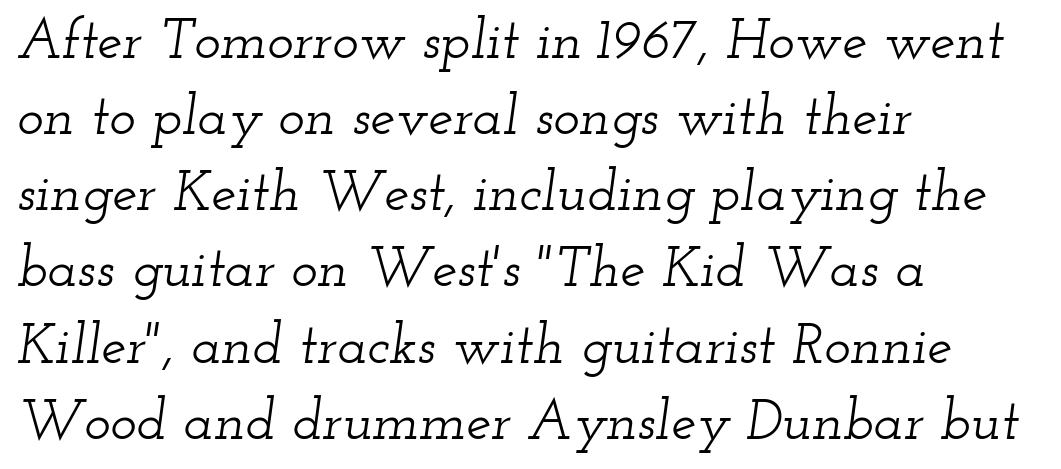
All the whitespace from short lines collects on the right. The strip under each line holds only bare page. How are the letters spaced? Ordinarily, with no added tracking. An italicized treatment has been applied to the whole sample.
